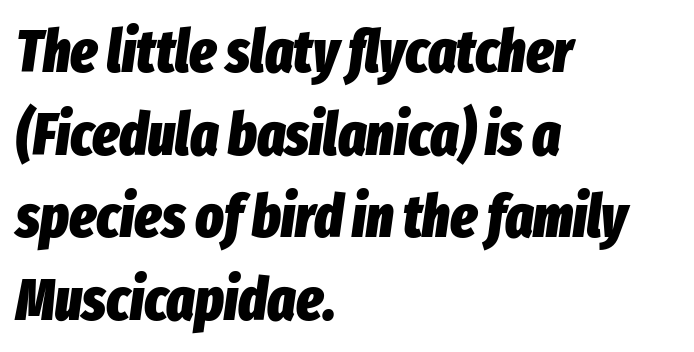
The image shows 59 px heavy, condensed type, italic (leaning right); set left-aligned, normal line spacing (1.4x), normal letter spacing, not underlined; low stroke contrast and a medium x-height.
